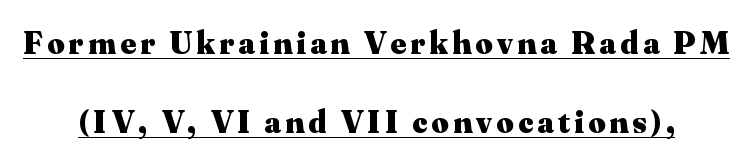
{"serif": "yes", "italic": "no", "bold": "yes", "weight": "heavy", "width": "normal", "stroke_contrast": "medium", "x_height": "small", "monospaced": "no", "underline": "yes", "line_spacing": "loose", "line_spacing_ratio": 2.4, "glyph_px": 33}
